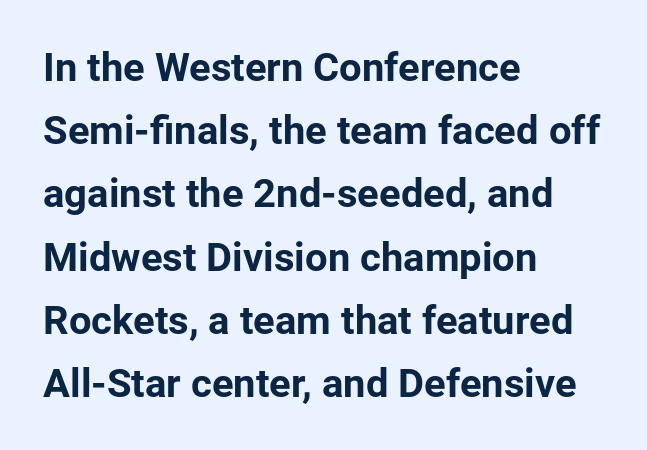
The image shows 40 px bold sans-serif type, upright; set left-aligned, normal line spacing (1.58x), normal letter spacing, not underlined; low stroke contrast and a medium x-height.
